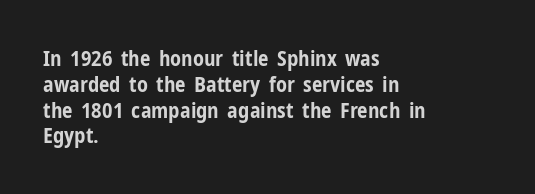
The image shows 21 px bold type, upright; set left-aligned, line spacing 1.23x, normal letter spacing, not underlined.
